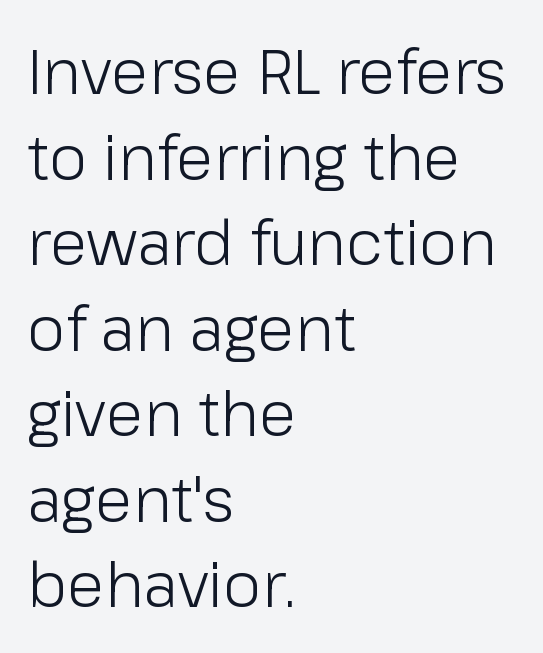
{"serif": "no", "italic": "no", "bold": "no", "weight": "light", "width": "normal", "stroke_contrast": "low", "x_height": "medium", "monospaced": "no", "underline": "no", "align": "left", "line_spacing": "normal", "line_spacing_ratio": 1.38, "letter_spacing": "normal", "letter_spacing_em": 0.0, "glyph_px": 62}
